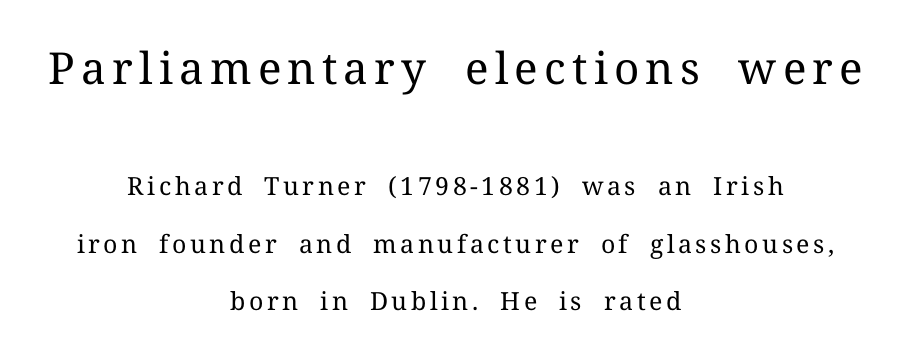
The image shows 44 px regular-weight serif type, upright; set centered, loose line spacing (2.3x), not underlined; the first (top) block is 1.76x larger; medium stroke contrast and a medium x-height.
